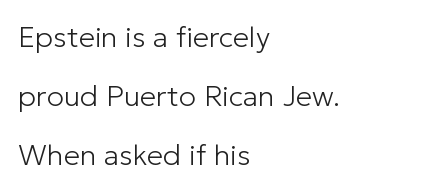
{"serif": "no", "italic": "no", "bold": "no", "weight": "light", "width": "normal", "stroke_contrast": "low", "x_height": "medium", "monospaced": "no", "underline": "no", "align": "left", "line_spacing": "loose", "line_spacing_ratio": 2.03, "letter_spacing": "normal", "letter_spacing_em": 0.0, "glyph_px": 29}
